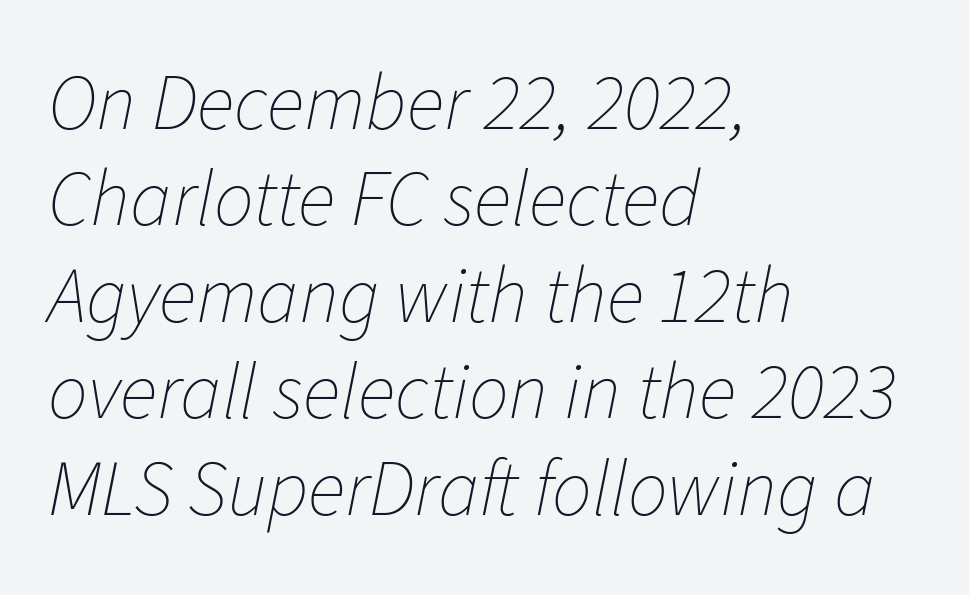
{"italic": "yes", "lean": "right", "slant_degrees": 11, "bold": "no", "weight": "thin", "width": "normal", "stroke_contrast": "low", "x_height": "medium", "monospaced": "no", "underline": "no", "align": "left", "line_spacing_ratio": 1.22, "letter_spacing": "normal", "letter_spacing_em": 0.0, "glyph_px": 79}
